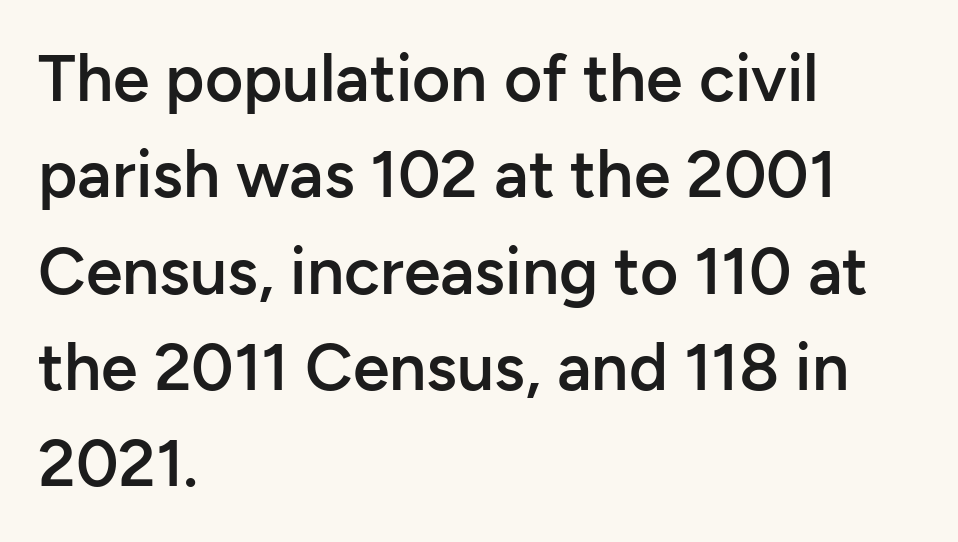
The type family on display is of the sans-serif kind. The rows are spaced the way most documents space them. On the weight axis this lands at semibold, roughly 600. The letters sit at their default tracking, neither squeezed nor spread.
